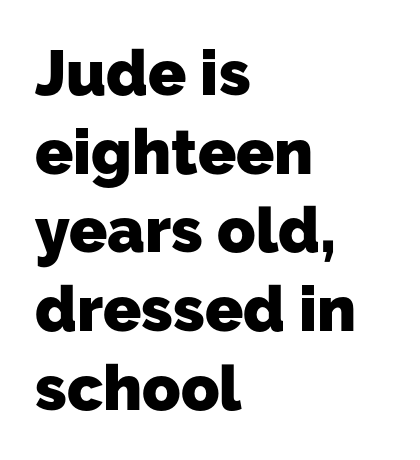
Q: Is the text bold? A: Yes.
Q: Is the typeface a serif or a sans-serif typeface? A: Sans-serif.
Q: Is the text underlined? A: No.
Q: How is the paragraph aligned? A: Left-aligned.
Q: Is the spacing between letters normal or unusually wide? A: Normal.
Q: Is the spacing between lines tight, normal or loose? A: Normal.
Q: Width (condensed, normal, or wide)? A: Normal.
Q: Stroke contrast? A: Low.
Q: x-height? A: Medium.
Q: Monospaced? A: No.
